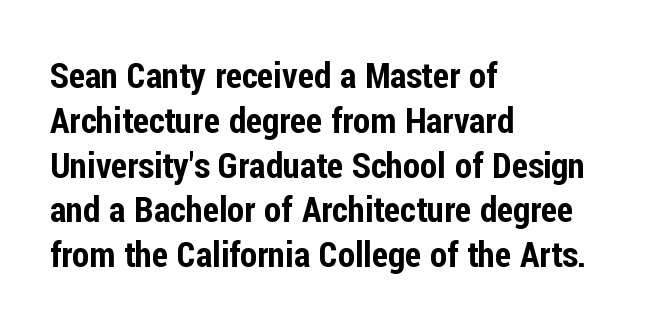
Q: Is the text italic (slanted)? A: No, it is upright.
Q: Is the typeface a serif or a sans-serif typeface? A: Sans-serif.
Q: Is the text underlined? A: No.
Q: How is the paragraph aligned? A: Left-aligned.
Q: Is the spacing between letters normal or unusually wide? A: Normal.
Q: Is the spacing between lines tight, normal or loose? A: Normal.
Q: Width (condensed, normal, or wide)? A: Condensed.
Q: Stroke contrast? A: Low.
Q: x-height? A: Medium.
Q: Monospaced? A: No.
